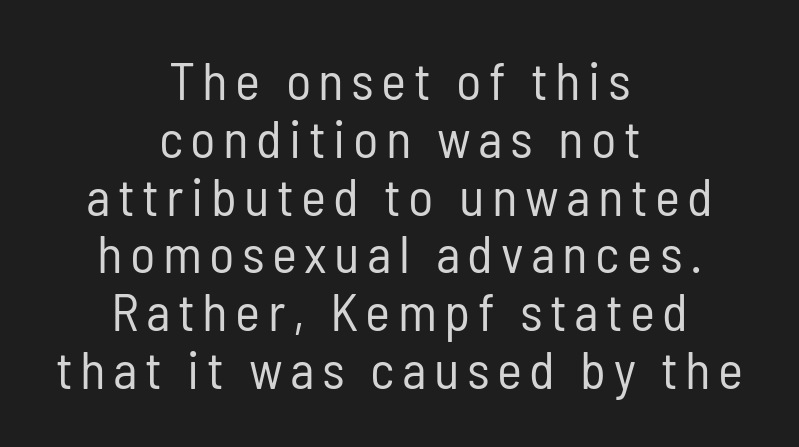
The image shows 53 px regular-weight, condensed sans-serif type, upright; set centered, tight line spacing (1.09x), not underlined; low stroke contrast and a medium x-height.
